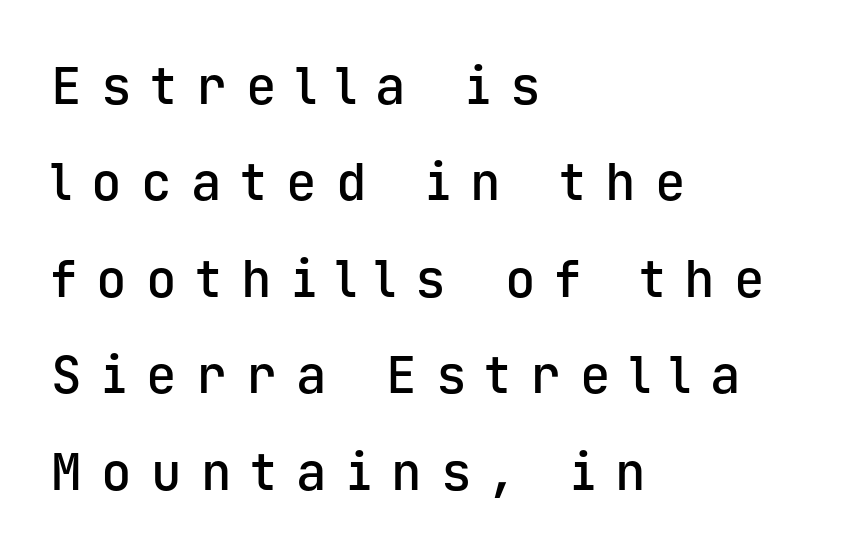
Where is the straight margin? On the left. The letters are spread apart with noticeably loose tracking. Typographically, this falls in the sans-serif category. Caption: semibold face, moderately heavy strokes.
